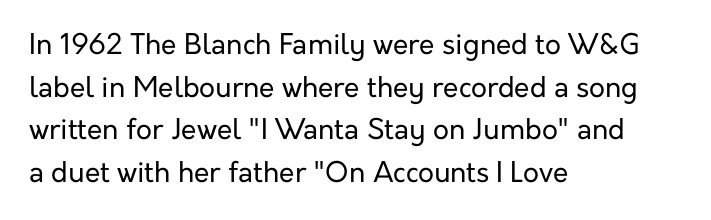
Q: Is the text bold? A: No.
Q: Is the text italic (slanted)? A: No, it is upright.
Q: Is the typeface a serif or a sans-serif typeface? A: Sans-serif.
Q: Is the text underlined? A: No.
Q: How is the paragraph aligned? A: Left-aligned.
Q: Is the spacing between letters normal or unusually wide? A: Normal.
Q: Is the spacing between lines tight, normal or loose? A: Normal.
Q: Width (condensed, normal, or wide)? A: Normal.
Q: Stroke contrast? A: Low.
Q: x-height? A: Medium.
Q: Monospaced? A: No.
